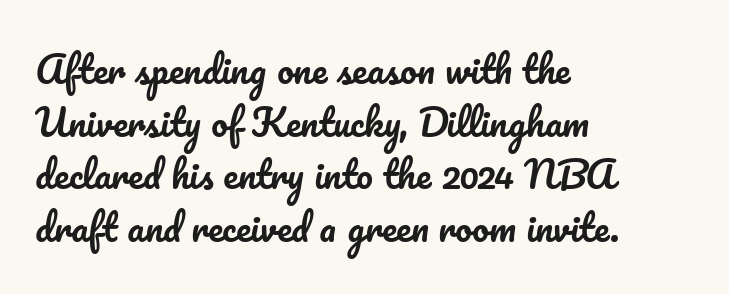
{"width": "normal", "stroke_contrast": "low", "x_height": "small", "monospaced": "no", "underline": "no", "align": "left", "line_spacing": "normal", "line_spacing_ratio": 1.42, "letter_spacing": "normal", "letter_spacing_em": 0.0, "glyph_px": 37}
